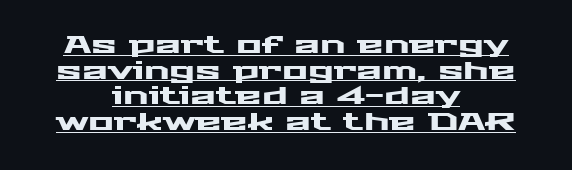
Q: Is the text italic (slanted)? A: No, it is upright.
Q: Is the text underlined? A: Yes.
Q: How is the paragraph aligned? A: Centered.
Q: Is the spacing between letters normal or unusually wide? A: Normal.
Q: Is the spacing between lines tight, normal or loose? A: Tight.
